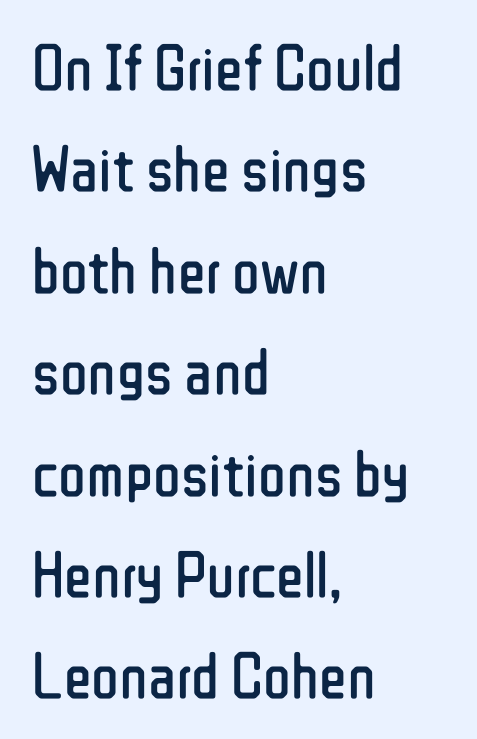
Q: Is the text bold? A: No.
Q: Is the text italic (slanted)? A: No, it is upright.
Q: Is the typeface a serif or a sans-serif typeface? A: Sans-serif.
Q: Is the text underlined? A: No.
Q: How is the paragraph aligned? A: Left-aligned.
Q: Is the spacing between letters normal or unusually wide? A: Normal.
Q: Is the spacing between lines tight, normal or loose? A: Normal.
Q: Width (condensed, normal, or wide)? A: Condensed.
Q: Stroke contrast? A: Low.
Q: x-height? A: Medium.
Q: Monospaced? A: No.
